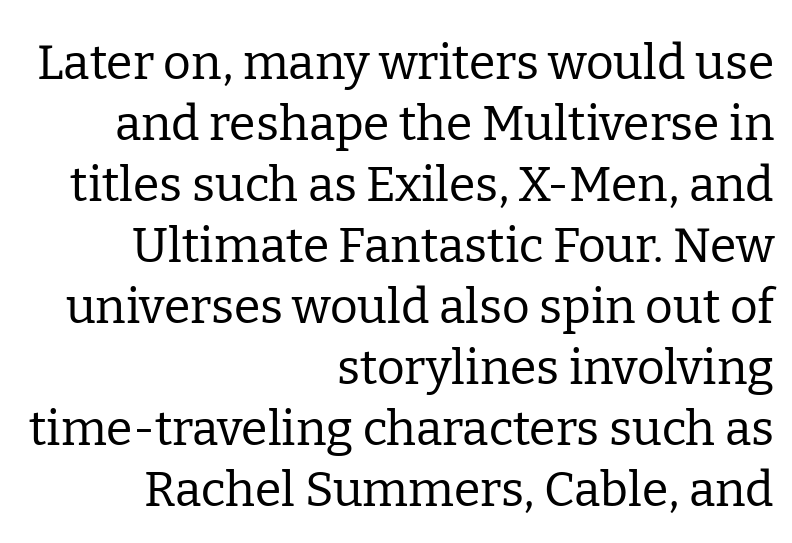
Q: Is the text bold? A: No.
Q: Is the text italic (slanted)? A: No, it is upright.
Q: Is the typeface a serif or a sans-serif typeface? A: Serif.
Q: Is the text underlined? A: No.
Q: How is the paragraph aligned? A: Right-aligned.
Q: Is the spacing between letters normal or unusually wide? A: Normal.
Q: Is the spacing between lines tight, normal or loose? A: Normal.
Q: Width (condensed, normal, or wide)? A: Normal.
Q: Stroke contrast? A: Low.
Q: x-height? A: Medium.
Q: Monospaced? A: No.
